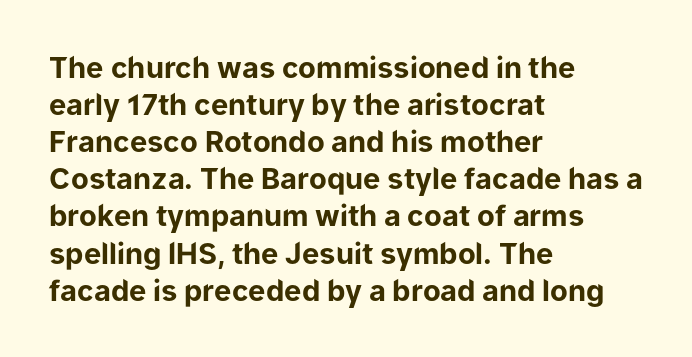
Words appear dense and cohesive because spacing is normal. The rendering anchors every line to the left-hand side. Typographically, this falls in the sans-serif category. Lines of text with bare space underneath. When letters stand straight like this, we call the style roman or upright. Students, observe: this is what conventionally led text looks like.
